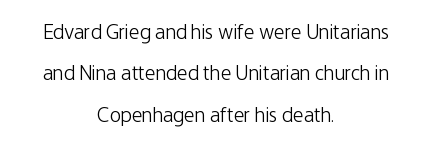
{"italic": "no", "bold": "no", "underline": "no", "align": "center", "line_spacing": "loose", "line_spacing_ratio": 1.97, "letter_spacing": "normal", "letter_spacing_em": 0.0, "glyph_px": 21}
